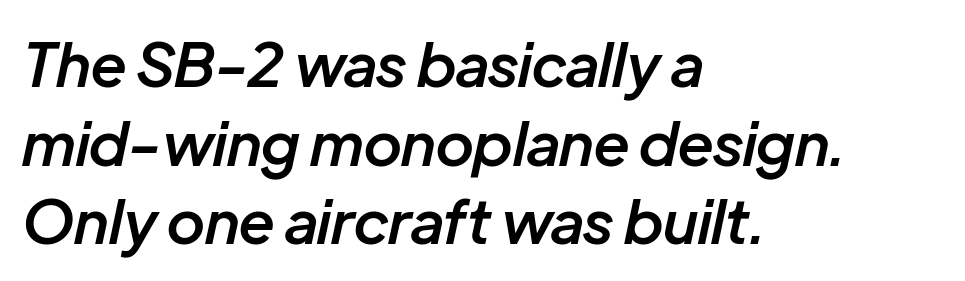
{"italic": "yes", "lean": "right", "slant_degrees": 12, "bold": "semi", "weight": "semibold", "width": "normal", "stroke_contrast": "low", "x_height": "medium", "monospaced": "no", "underline": "no", "align": "left", "line_spacing": "normal", "line_spacing_ratio": 1.31, "letter_spacing": "normal", "letter_spacing_em": 0.0, "glyph_px": 60}
